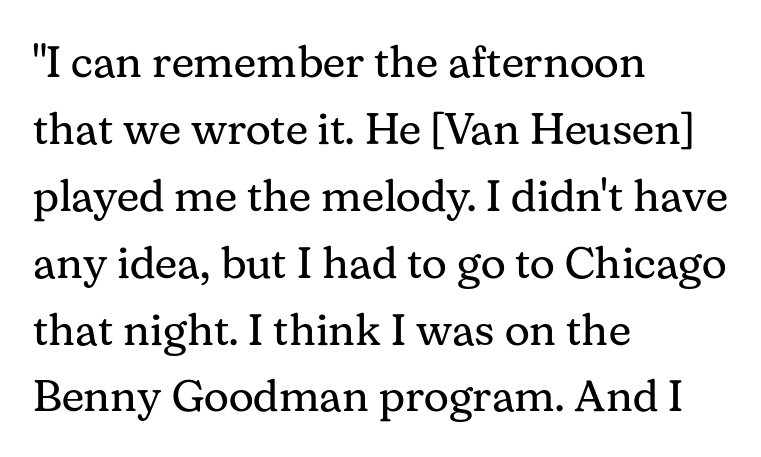
The image shows 44 px regular-weight serif type, upright; set left-aligned, normal line spacing (1.52x), normal letter spacing, not underlined; medium stroke contrast and a medium x-height.
